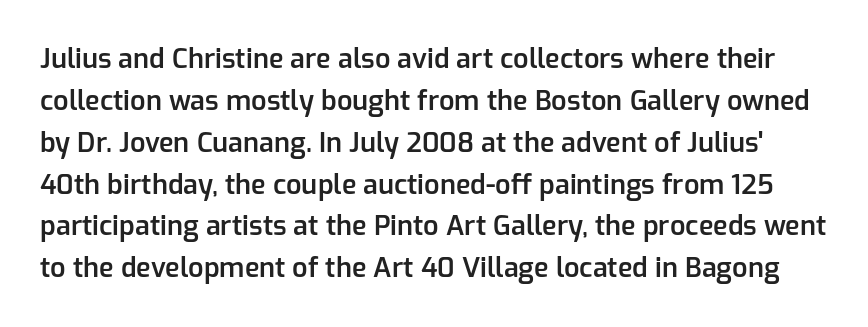
Q: Is the text bold? A: Semi-bold.
Q: Is the text italic (slanted)? A: No, it is upright.
Q: Is the text underlined? A: No.
Q: Is the spacing between letters normal or unusually wide? A: Normal.
Q: Is the spacing between lines tight, normal or loose? A: Normal.
